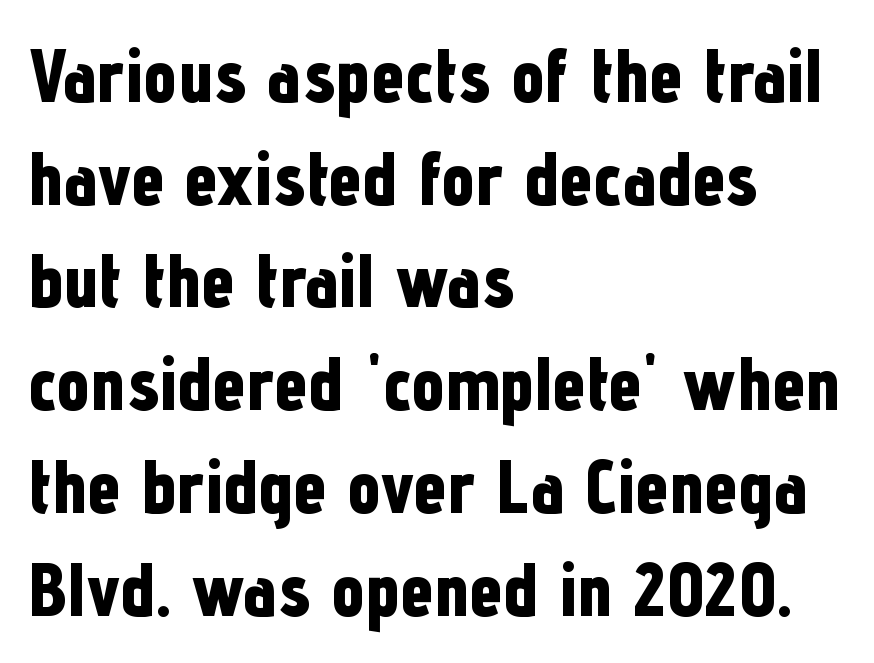
In terms of letterform style, serifs are entirely absent. The lines are quadded left. Decoration check: the copy has no underline. A typesetter would call this proportional, since set widths differ per character. The axis of the letterforms is exactly vertical. The face used here is rendered with its standard letterfit.
